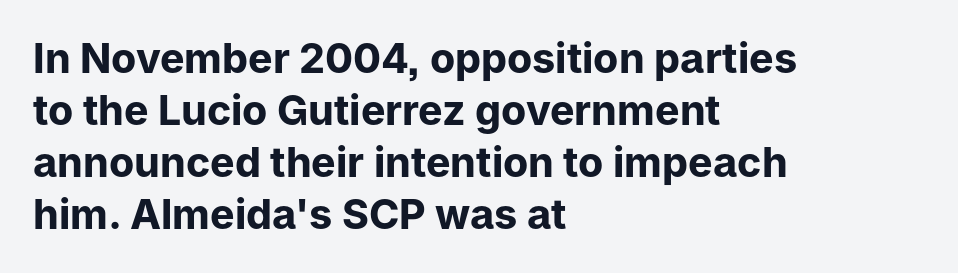
{"serif": "no", "italic": "no", "bold": "yes", "weight": "bold", "width": "normal", "stroke_contrast": "low", "x_height": "medium", "monospaced": "no", "underline": "no", "align": "left", "line_spacing": "normal", "line_spacing_ratio": 1.27, "letter_spacing": "normal", "letter_spacing_em": 0.0, "glyph_px": 41}
